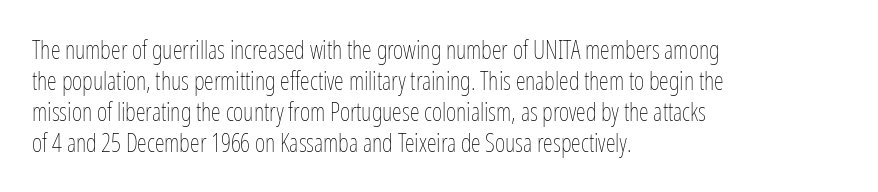
Q: Is the text bold? A: No.
Q: Is the text italic (slanted)? A: No, it is upright.
Q: Is the text underlined? A: No.
Q: How is the paragraph aligned? A: Left-aligned.
Q: Is the spacing between letters normal or unusually wide? A: Normal.
